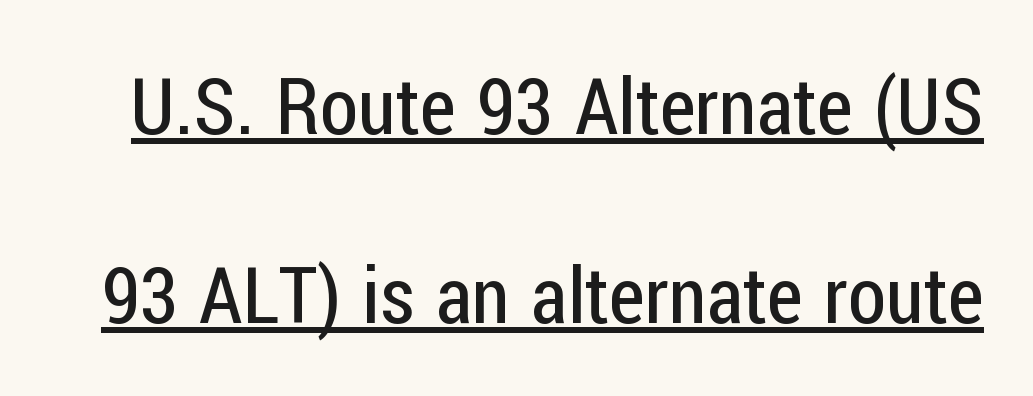
{"serif": "no", "italic": "no", "bold": "no", "weight": "regular", "width": "condensed", "stroke_contrast": "low", "x_height": "medium", "monospaced": "no", "underline": "yes", "line_spacing": "loose", "line_spacing_ratio": 2.42, "letter_spacing": "normal", "letter_spacing_em": 0.0, "glyph_px": 78}
